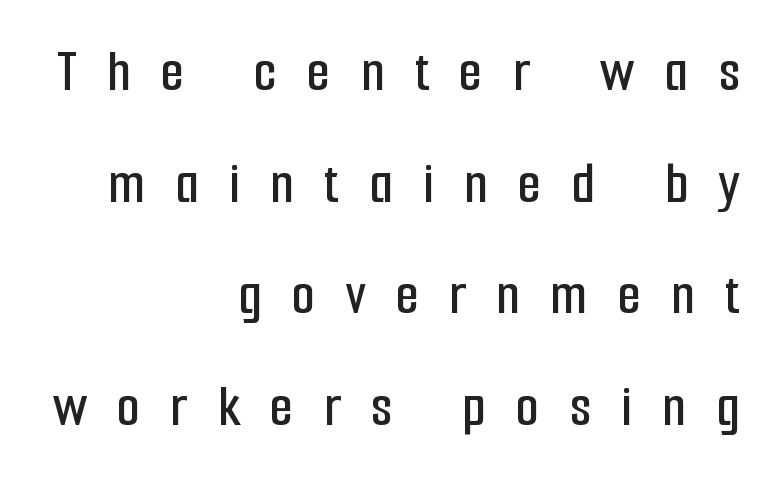
Q: Is the text italic (slanted)? A: No, it is upright.
Q: Is the typeface a serif or a sans-serif typeface? A: Sans-serif.
Q: Is the text underlined? A: No.
Q: How is the paragraph aligned? A: Right-aligned.
Q: Is the spacing between letters normal or unusually wide? A: Unusually wide.
Q: Width (condensed, normal, or wide)? A: Condensed.
Q: Stroke contrast? A: Low.
Q: x-height? A: Medium.
Q: Monospaced? A: No.
